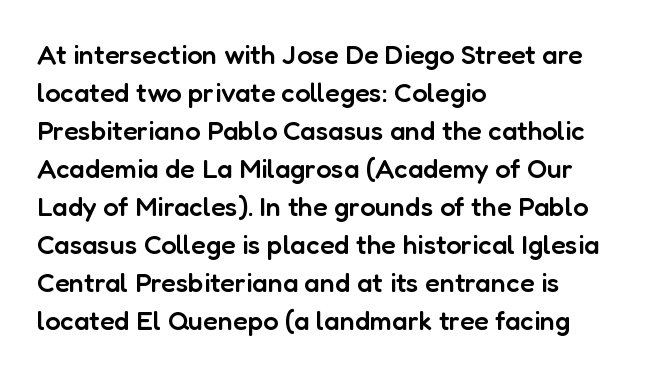
The image shows 27 px text type, upright; set left-aligned, normal line spacing (1.41x), normal letter spacing, not underlined.
